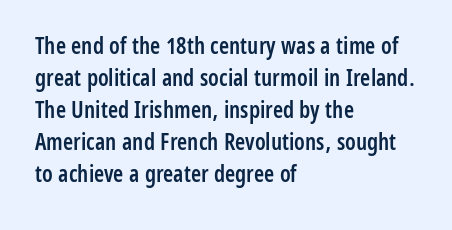
Q: Is the text bold? A: Semi-bold.
Q: Is the text italic (slanted)? A: No, it is upright.
Q: Is the text underlined? A: No.
Q: How is the paragraph aligned? A: Left-aligned.
Q: Is the spacing between letters normal or unusually wide? A: Normal.
Q: Is the spacing between lines tight, normal or loose? A: Normal.
